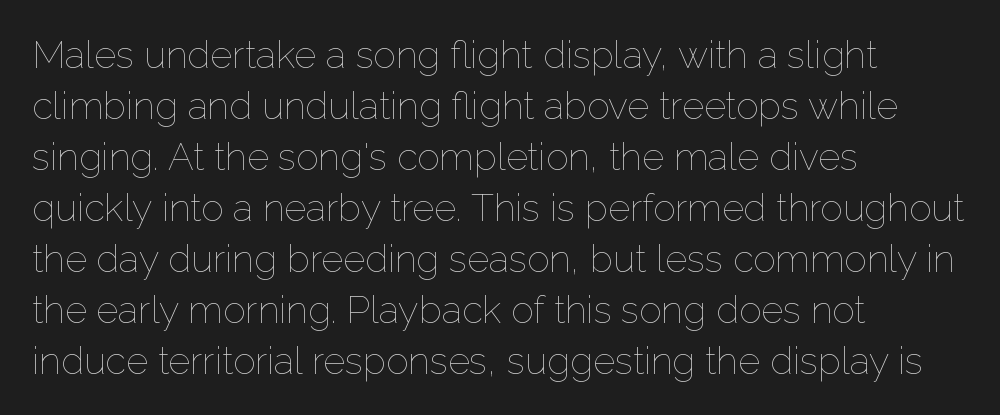
The image shows 38 px thin type, upright; set left-aligned, normal line spacing (1.34x), normal letter spacing, not underlined; low stroke contrast and a medium x-height.
